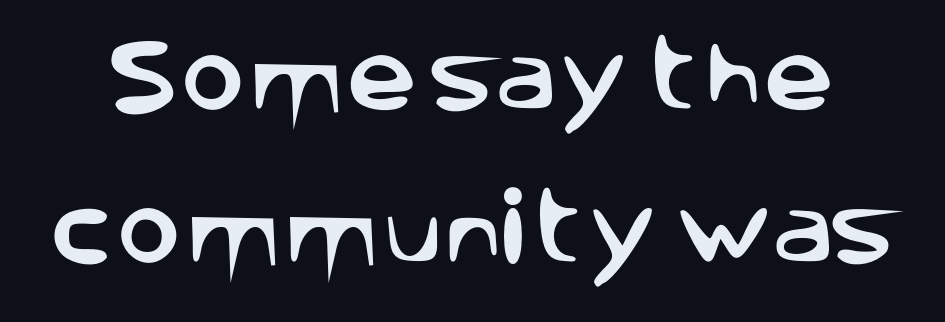
The image shows 79 px sans-serif type, upright; set loose line spacing (1.94x), normal letter spacing, not underlined; low stroke contrast and a large x-height.
